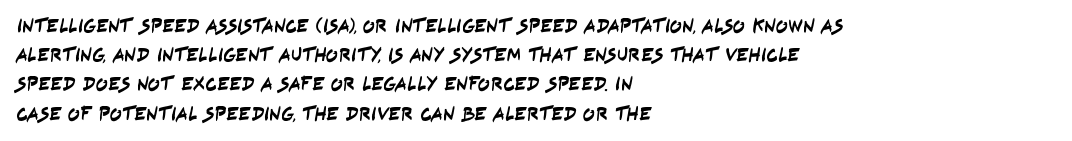
{"underline": "no", "align": "left", "line_spacing": "normal", "line_spacing_ratio": 1.46, "letter_spacing": "normal", "letter_spacing_em": 0.0, "glyph_px": 20}
